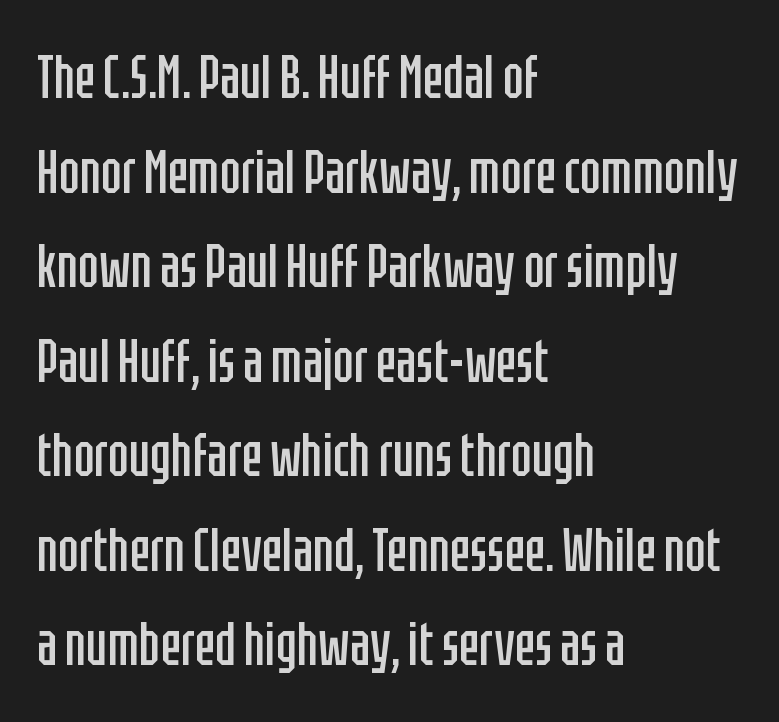
{"serif": "no", "italic": "no", "bold": "no", "weight": "regular", "width": "condensed", "stroke_contrast": "low", "x_height": "large", "monospaced": "no", "underline": "no", "align": "left", "line_spacing": "normal", "line_spacing_ratio": 1.55, "letter_spacing": "normal", "letter_spacing_em": 0.0, "glyph_px": 61}
